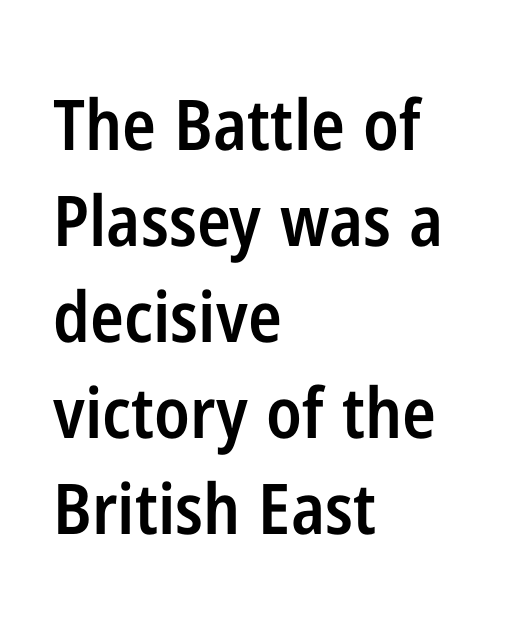
The strokes are fattened partway — semibold, not bold. Each letter keeps its own natural width here, so spacing adapts to shape. This sample uses an upright cut, with every glyph sitting square on the baseline. Look at the tracking — it's just the regular setting, nothing added. Plain, unruled lines of type.
